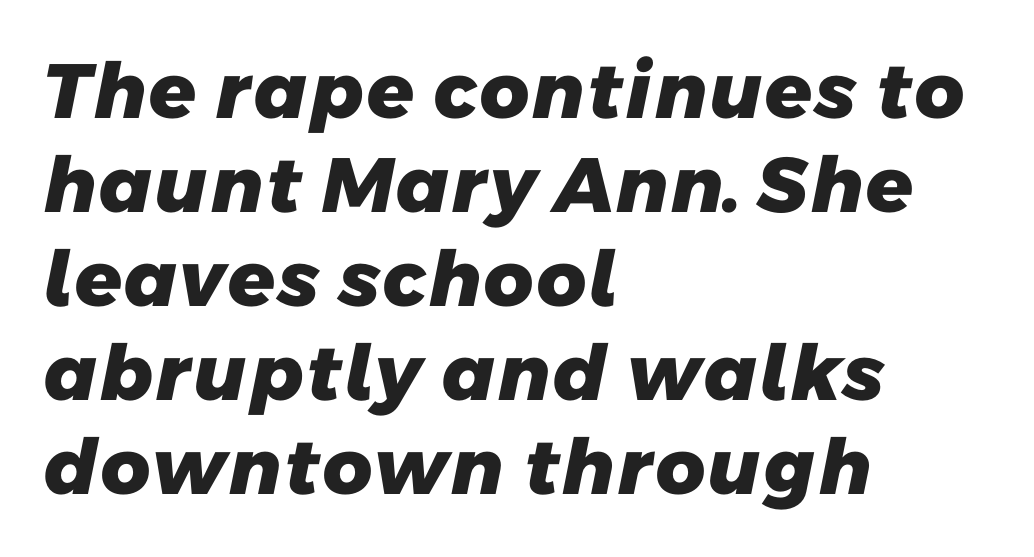
{"serif": "no", "bold": "yes", "weight": "heavy", "width": "normal", "stroke_contrast": "low", "x_height": "medium", "monospaced": "no", "underline": "no", "align": "left", "line_spacing_ratio": 1.22, "letter_spacing": "normal", "letter_spacing_em": 0.0, "glyph_px": 77}
